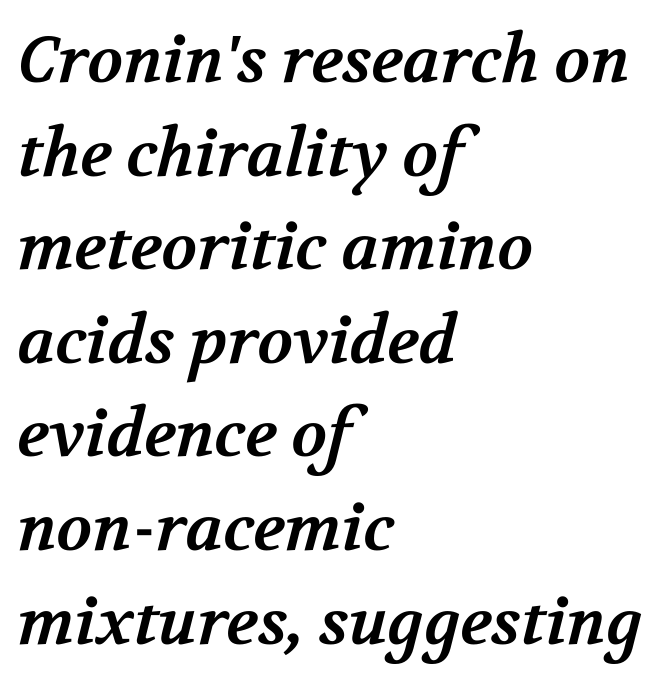
Is this a fixed-width face? No — the glyphs have proportional, varying widths. Small tapered or slab feet sit at the stroke ends, so this counts as serif. The setting favours the left margin, as ordinary paragraphs usually do. Lines of text with bare space underneath.
